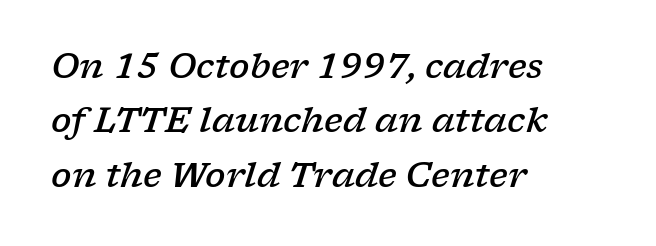
The image shows 34 px semibold, wide serif type, italic (leaning right); set left-aligned, normal line spacing (1.6x), normal letter spacing, not underlined; low stroke contrast and a medium x-height.
